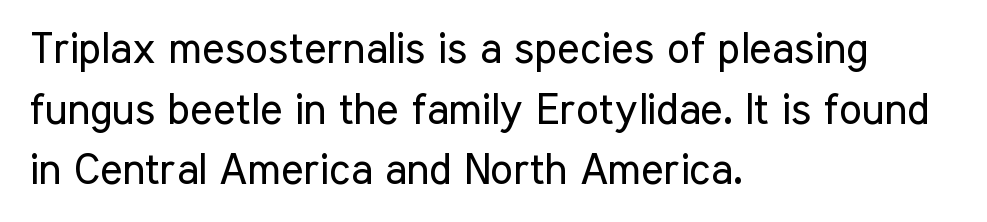
The image shows 43 px regular-weight, condensed sans-serif type, upright; set left-aligned, normal line spacing (1.41x), normal letter spacing, not underlined; low stroke contrast and a medium x-height.
